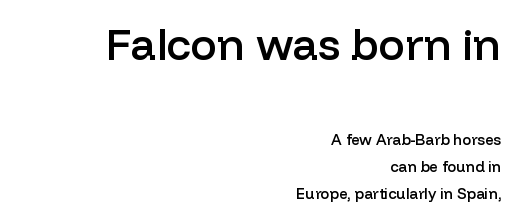
Q: Is the text bold? A: Semi-bold.
Q: Is the text italic (slanted)? A: No, it is upright.
Q: Is the typeface a serif or a sans-serif typeface? A: Sans-serif.
Q: Is the text underlined? A: No.
Q: How is the paragraph aligned? A: Right-aligned.
Q: Is the spacing between letters normal or unusually wide? A: Normal.
Q: Which block of text is set in a larger size, the first (top) or the second (bottom)? A: The first (top) one.
Q: Width (condensed, normal, or wide)? A: Normal.
Q: Stroke contrast? A: Low.
Q: x-height? A: Medium.
Q: Monospaced? A: No.
